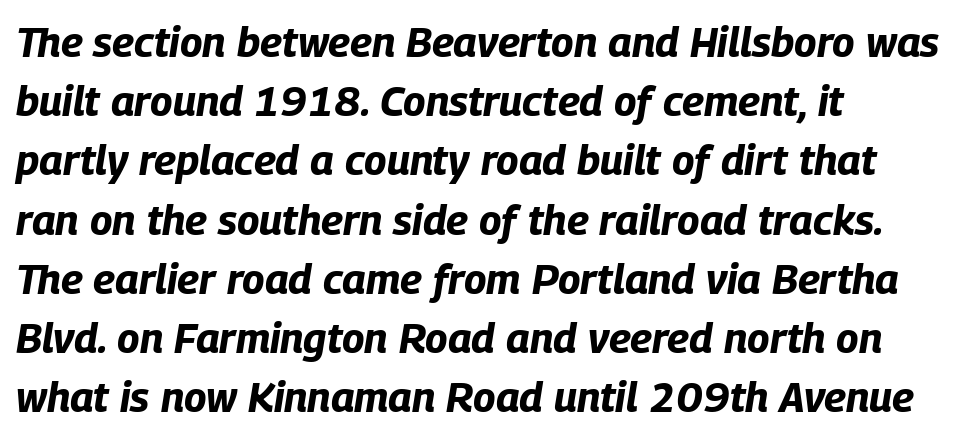
{"italic": "yes", "lean": "right", "slant_degrees": 9, "bold": "yes", "weight": "bold", "width": "condensed", "stroke_contrast": "low", "x_height": "large", "monospaced": "no", "underline": "no", "align": "left", "line_spacing": "normal", "line_spacing_ratio": 1.41, "letter_spacing": "normal", "letter_spacing_em": 0.0, "glyph_px": 42}
